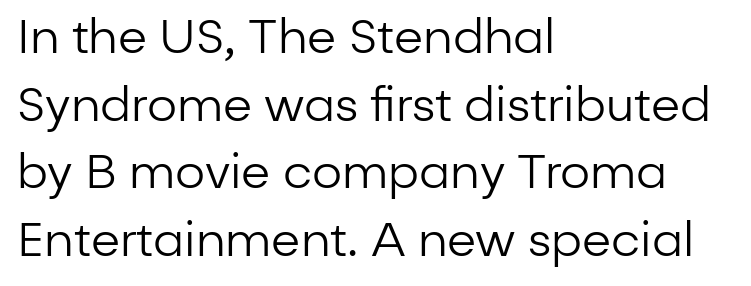
The image shows 47 px regular-weight sans-serif type, upright; set left-aligned, normal line spacing (1.44x), normal letter spacing, not underlined; low stroke contrast and a medium x-height.
